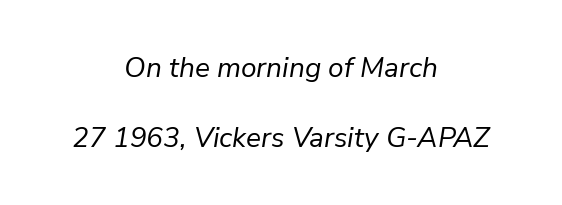
When letters slant like this, we call the style italic. A bare baseline throughout the passage. Compared with typical paragraphs, the rows here are farther apart. The rag falls on both sides of this text block equally.
